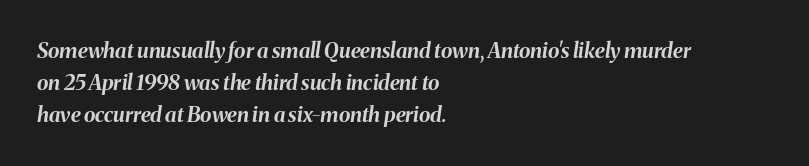
{"italic": "yes", "lean": "right", "slant_degrees": 8, "bold": "yes", "underline": "no", "align": "left", "line_spacing": "normal", "line_spacing_ratio": 1.53, "letter_spacing": "normal", "letter_spacing_em": 0.0, "glyph_px": 21}
